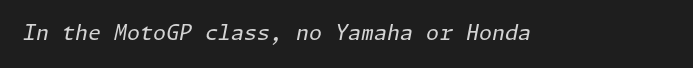
Compared with typical body copy, the letter spacing here is the same. Anything drawn beneath the words? Only blank space. Is this a heavy cut? Hardly; it is regular or lighter. A typesetter would mark this as italic.
